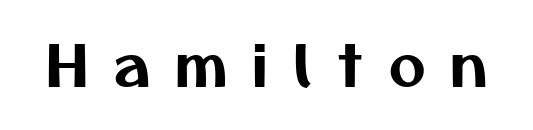
{"serif": "no", "width": "normal", "stroke_contrast": "medium", "x_height": "medium", "monospaced": "no", "underline": "no", "letter_spacing": "wide", "letter_spacing_em": 0.45, "glyph_px": 57}
